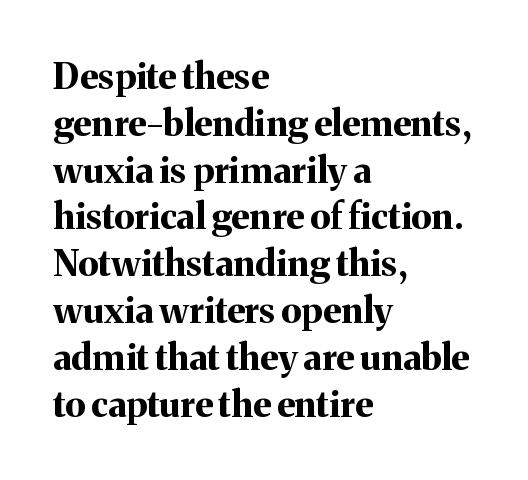
Q: Is the text bold? A: Yes.
Q: Is the text italic (slanted)? A: No, it is upright.
Q: Is the typeface a serif or a sans-serif typeface? A: Serif.
Q: Is the text underlined? A: No.
Q: How is the paragraph aligned? A: Left-aligned.
Q: Is the spacing between letters normal or unusually wide? A: Normal.
Q: Is the spacing between lines tight, normal or loose? A: Normal.
Q: Width (condensed, normal, or wide)? A: Normal.
Q: Stroke contrast? A: Medium.
Q: x-height? A: Medium.
Q: Monospaced? A: No.
